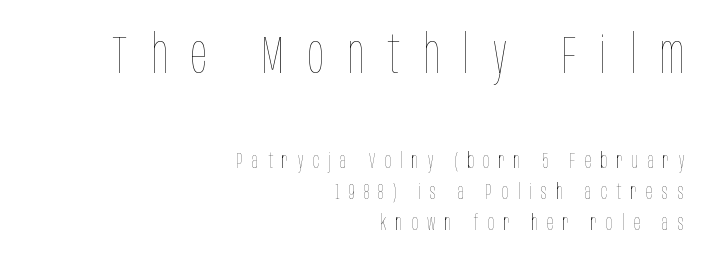
The image shows 53 px thin, condensed type, upright; set right-aligned, normal line spacing (1.48x), unusually wide letter spacing (+0.45 em), not underlined; the first (top) block is 2.52x larger; low stroke contrast and a large x-height.
